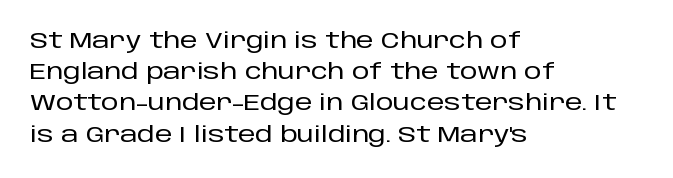
Nope, not italic — everything's standing straight. You could call the tracking neutral — neither tight nor loose. Descenders hang freely into open space. Vertical spacing — default. The compositor pushed each line to the left boundary.
